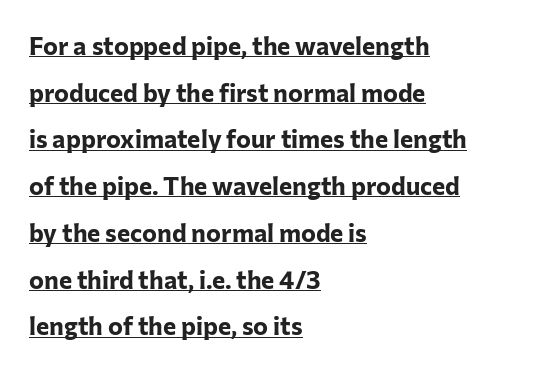
{"italic": "no", "bold": "yes", "underline": "yes", "align": "left", "line_spacing_ratio": 1.87, "letter_spacing": "normal", "letter_spacing_em": 0.0, "glyph_px": 25}
